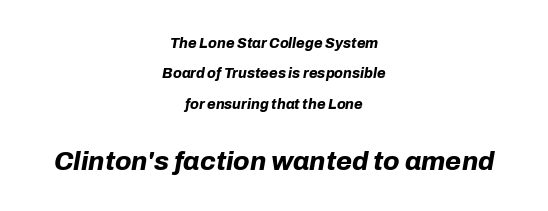
Q: Is the text bold? A: Yes.
Q: Is the text italic (slanted)? A: Yes, it leans right by about 10 degrees.
Q: Is the text underlined? A: No.
Q: How is the paragraph aligned? A: Centered.
Q: Is the spacing between letters normal or unusually wide? A: Normal.
Q: Is the spacing between lines tight, normal or loose? A: Loose.
Q: Which block of text is set in a larger size, the first (top) or the second (bottom)? A: The second (bottom) one.
